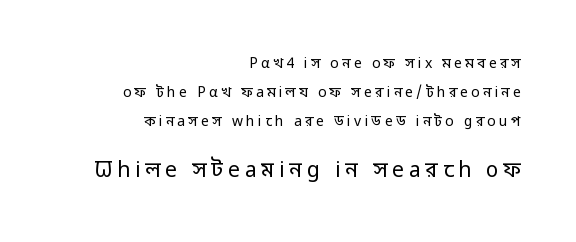
The strip under each line holds only bare page. Loose tracking; the words dissolve into strings of separated letters. If you drew a line through each stem, it would be perfectly vertical. The lines are quadded right.
